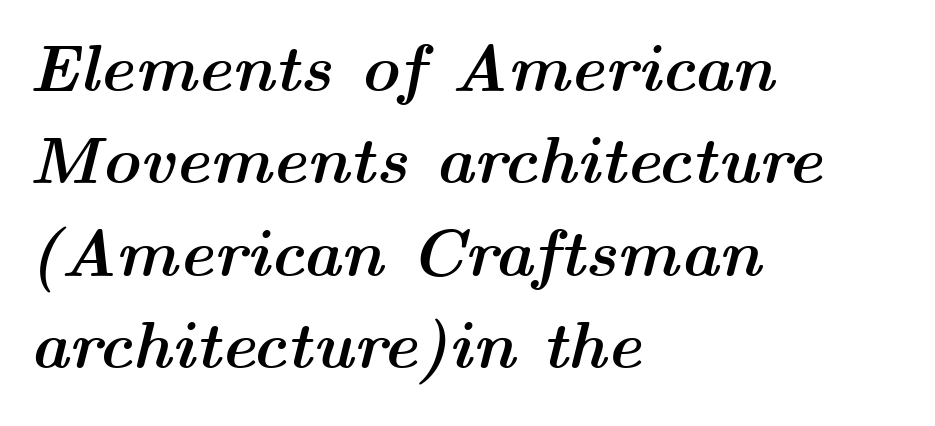
The image shows 66 px semibold, wide type, italic (leaning right); set left-aligned, normal line spacing (1.4x), normal letter spacing, not underlined; medium stroke contrast and a medium x-height.
